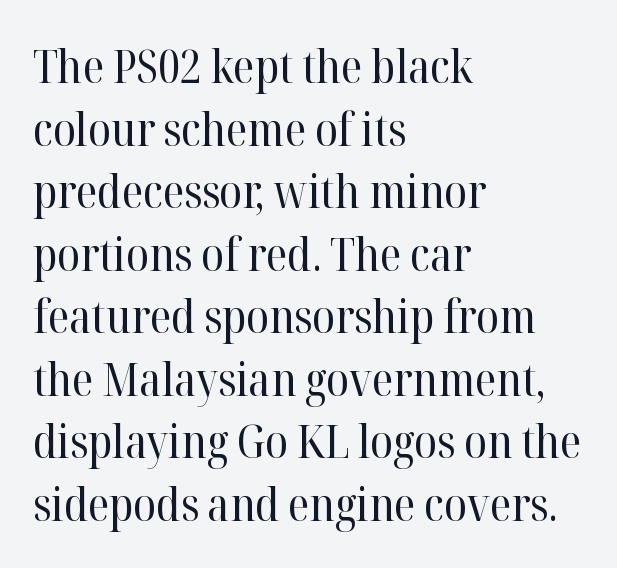
Leading matches the norm, producing a regular column. Tracking here is standard; glyphs follow each other at the usual distance. Do the letters lean? They stand straight. The setting favours the left margin, as ordinary paragraphs usually do.
